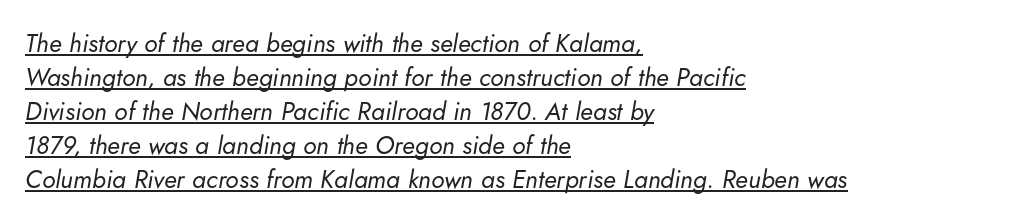
Q: Is the text bold? A: No.
Q: Is the text italic (slanted)? A: Yes, it leans right by about 5 degrees.
Q: Is the text underlined? A: Yes.
Q: How is the paragraph aligned? A: Left-aligned.
Q: Is the spacing between letters normal or unusually wide? A: Normal.
Q: Is the spacing between lines tight, normal or loose? A: Normal.
